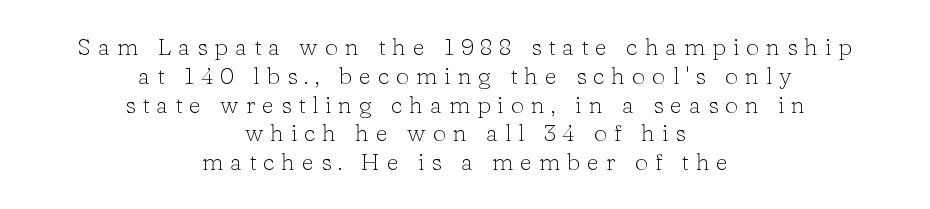
The image shows 24 px text type, upright; set centered, line spacing 1.2x, unusually wide letter spacing (+0.28 em), not underlined.
